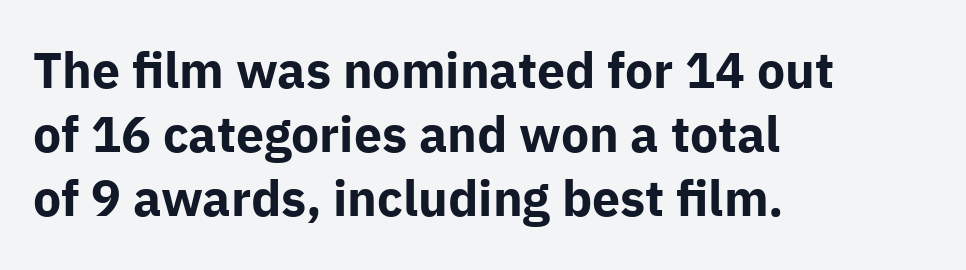
The rendering uses natural spacing where letterforms have individual widths. The typesetter chose a ragged-right arrangement here. The letters sit at their default tracking, neither squeezed nor spread. Bare-footed words on every line. Notice how descenders clear the ascenders below comfortably — that's standard leading.
